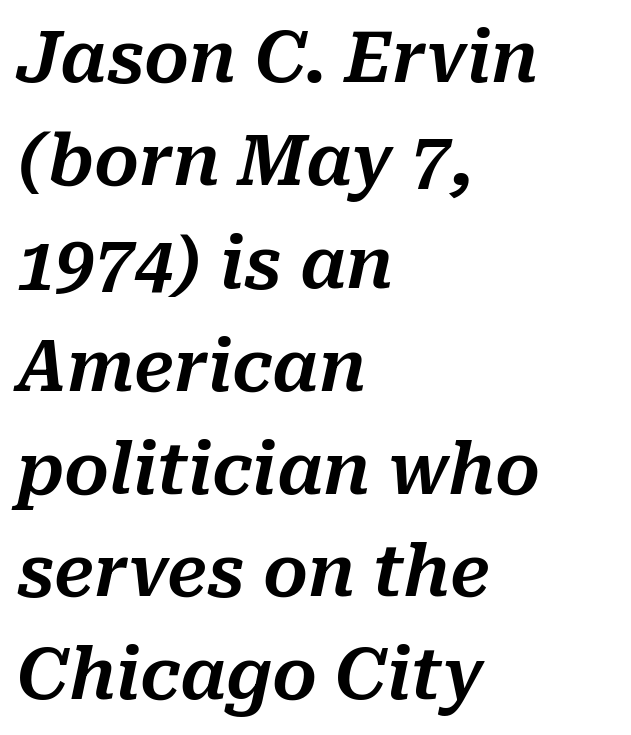
The image shows 70 px text type, italic (leaning right); set left-aligned, normal line spacing (1.47x), normal letter spacing, not underlined; medium stroke contrast and a medium x-height.
